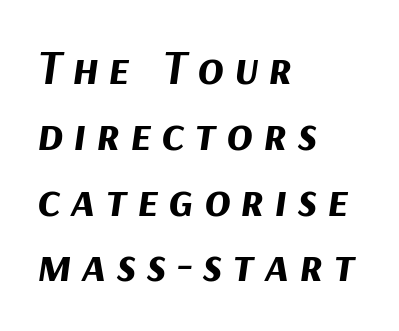
The typesetter chose a ragged-right arrangement here. Evenly set lines give the paragraph a standard silhouette. Rendered with sloped, italic letterforms. Varying glyph widths throughout — classic text-font behaviour. Quick note: underline off.
